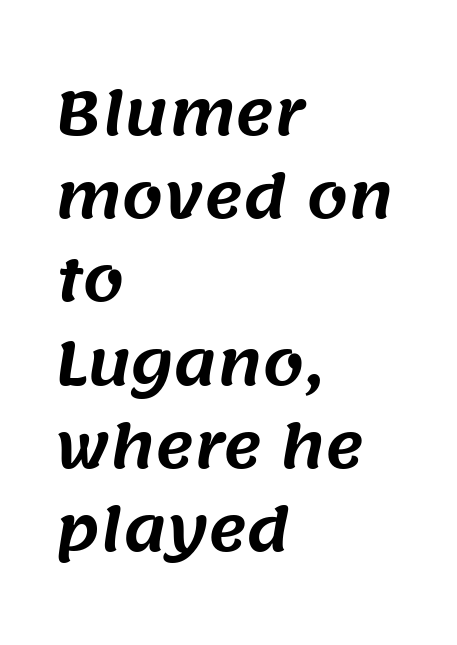
The image shows 59 px sans-serif type; set left-aligned, normal line spacing (1.41x), normal letter spacing, not underlined; medium stroke contrast and a large x-height.
